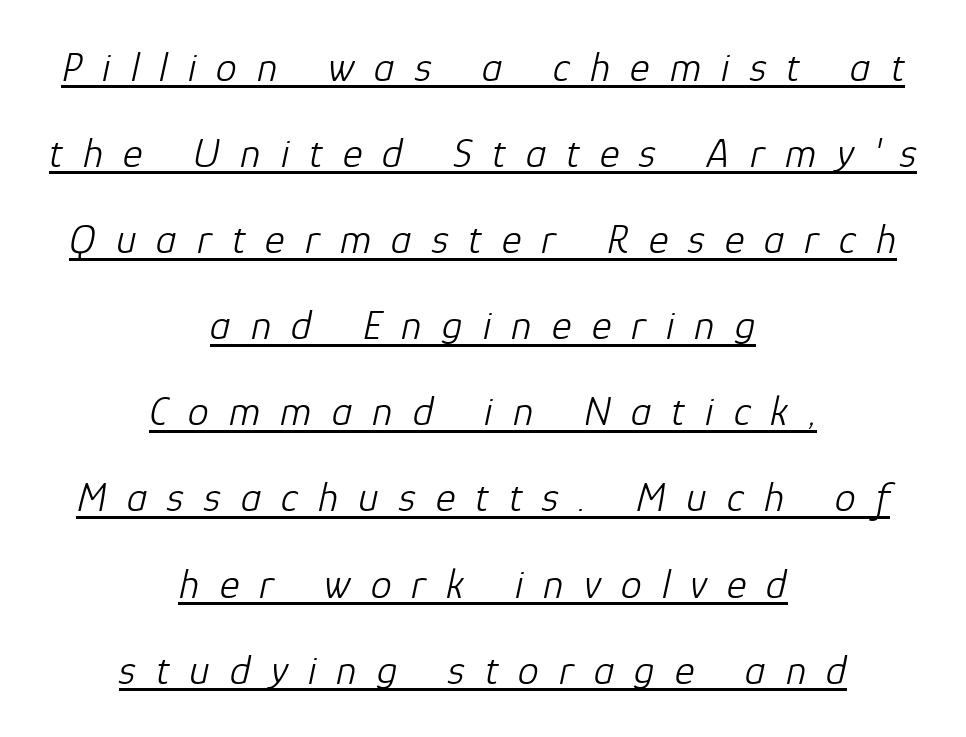
Q: Is the text bold? A: No.
Q: Is the text italic (slanted)? A: Yes, it leans right by about 12 degrees.
Q: Is the text underlined? A: Yes.
Q: How is the paragraph aligned? A: Centered.
Q: Is the spacing between letters normal or unusually wide? A: Unusually wide.
Q: Is the spacing between lines tight, normal or loose? A: Loose.
Q: Width (condensed, normal, or wide)? A: Normal.
Q: Stroke contrast? A: Low.
Q: x-height? A: Medium.
Q: Monospaced? A: No.
